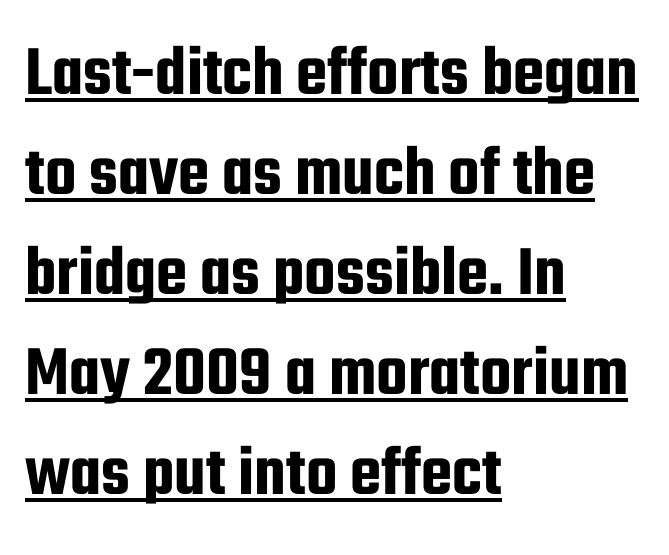
{"serif": "no", "italic": "no", "width": "condensed", "stroke_contrast": "low", "x_height": "medium", "monospaced": "no", "underline": "yes", "align": "left", "line_spacing": "normal", "line_spacing_ratio": 1.39, "letter_spacing": "normal", "letter_spacing_em": 0.0, "glyph_px": 72}
